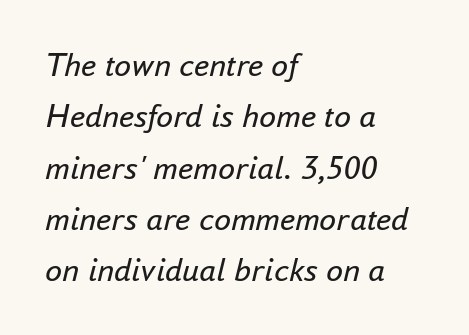
Q: Is the text bold? A: No.
Q: Is the text italic (slanted)? A: Yes, it leans right by about 16 degrees.
Q: Is the text underlined? A: No.
Q: How is the paragraph aligned? A: Left-aligned.
Q: Is the spacing between letters normal or unusually wide? A: Normal.
Q: Is the spacing between lines tight, normal or loose? A: Normal.
Q: Width (condensed, normal, or wide)? A: Normal.
Q: Stroke contrast? A: Low.
Q: x-height? A: Small.
Q: Monospaced? A: No.
